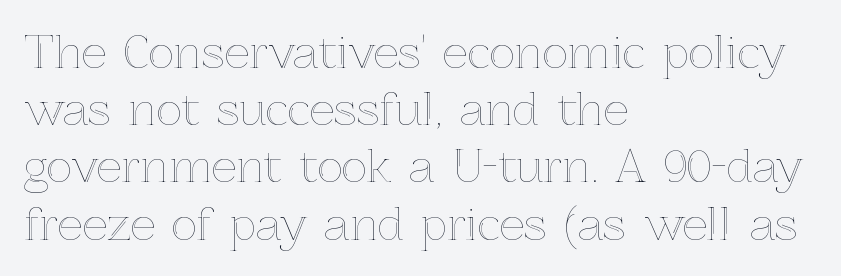
Q: Is the text italic (slanted)? A: No, it is upright.
Q: Is the text underlined? A: No.
Q: How is the paragraph aligned? A: Left-aligned.
Q: Is the spacing between letters normal or unusually wide? A: Normal.
Q: Is the spacing between lines tight, normal or loose? A: Normal.
Q: Width (condensed, normal, or wide)? A: Normal.
Q: x-height? A: Medium.
Q: Monospaced? A: No.
